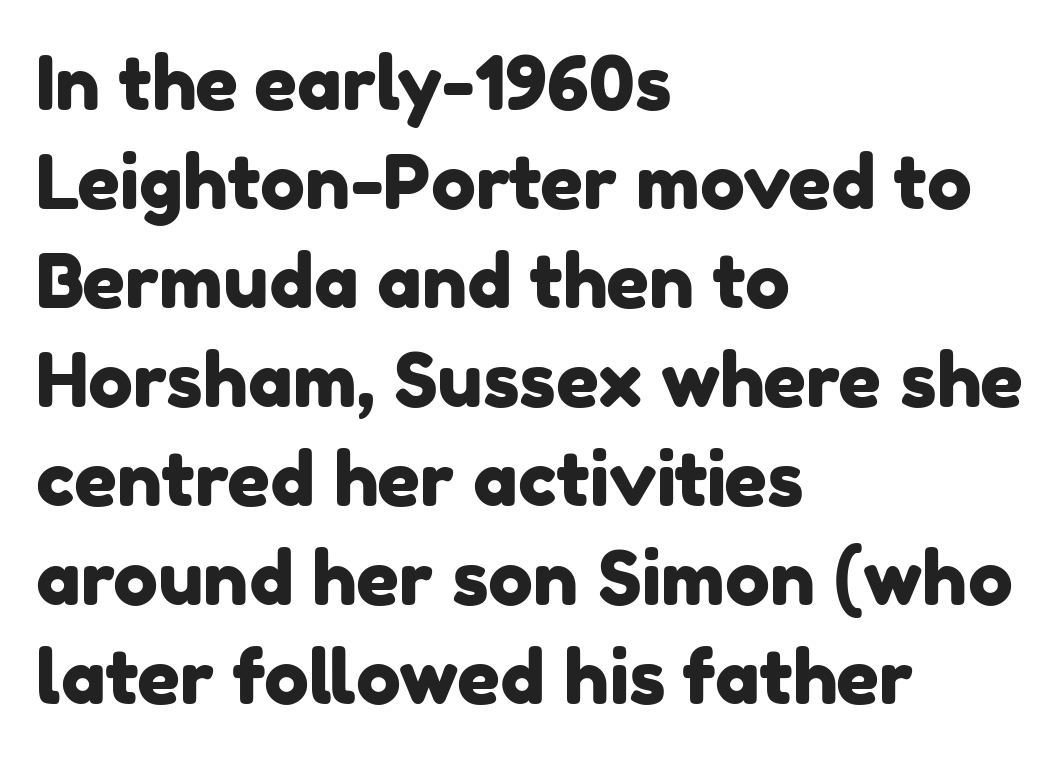
Q: Is the typeface a serif or a sans-serif typeface? A: Sans-serif.
Q: Is the text underlined? A: No.
Q: How is the paragraph aligned? A: Left-aligned.
Q: Is the spacing between letters normal or unusually wide? A: Normal.
Q: Is the spacing between lines tight, normal or loose? A: Normal.
Q: Width (condensed, normal, or wide)? A: Normal.
Q: Stroke contrast? A: Low.
Q: x-height? A: Medium.
Q: Monospaced? A: No.
